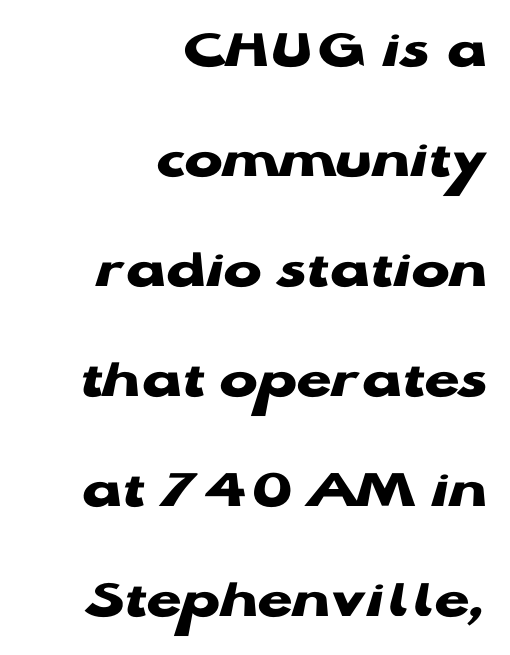
{"serif": "no", "italic": "no", "bold": "yes", "weight": "heavy", "width": "wide", "stroke_contrast": "low", "x_height": "medium", "monospaced": "no", "underline": "no", "align": "right", "line_spacing": "loose", "line_spacing_ratio": 1.93, "letter_spacing": "normal", "letter_spacing_em": 0.0, "glyph_px": 57}
